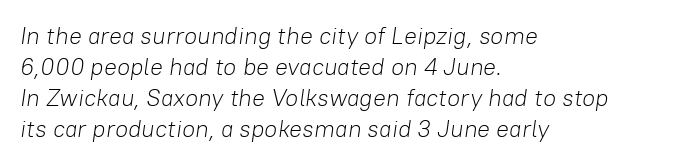
The image shows 24 px text type, italic (leaning right); set left-aligned, normal line spacing (1.29x), normal letter spacing, not underlined.
